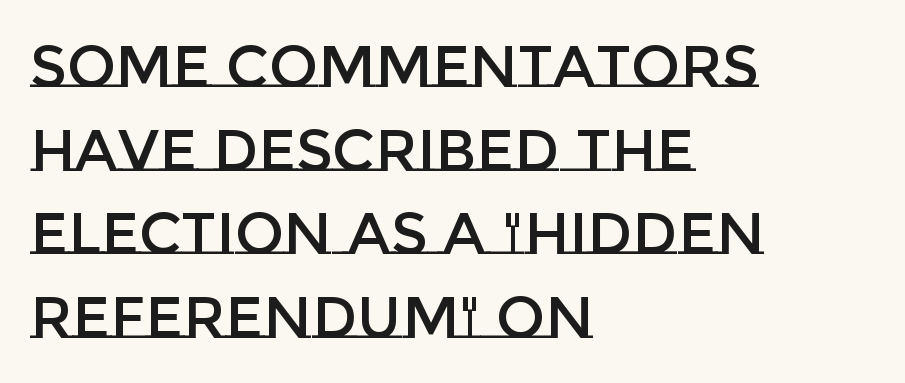
{"italic": "no", "width": "normal", "stroke_contrast": "low", "x_height": "large", "monospaced": "no", "underline": "no", "align": "left", "line_spacing": "normal", "line_spacing_ratio": 1.44, "letter_spacing": "normal", "letter_spacing_em": 0.0, "glyph_px": 58}
